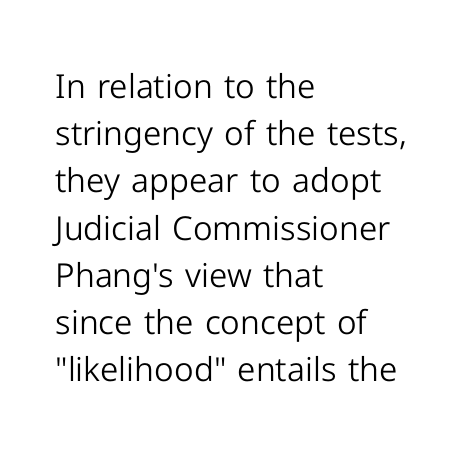
The letters carry no serifs — their stems end cleanly without finishing strokes. Each line starts at the same left margin while the right side varies. Compared with typical paragraphs, the rows here are spaced about the same. The lettering stays uniformly vertical, giving the passage a roman look. Note the varied advance widths — an 'i' is clearly narrower than an 'm'. You could call the tracking neutral — neither tight nor loose.
